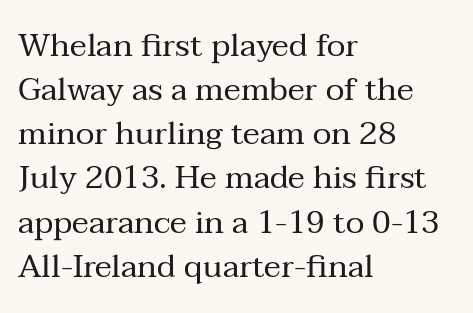
Q: Is the text bold? A: No.
Q: Is the text italic (slanted)? A: No, it is upright.
Q: Is the typeface a serif or a sans-serif typeface? A: Serif.
Q: Is the text underlined? A: No.
Q: How is the paragraph aligned? A: Left-aligned.
Q: Is the spacing between letters normal or unusually wide? A: Normal.
Q: Is the spacing between lines tight, normal or loose? A: Normal.
Q: Width (condensed, normal, or wide)? A: Normal.
Q: Stroke contrast? A: Medium.
Q: x-height? A: Medium.
Q: Monospaced? A: No.
